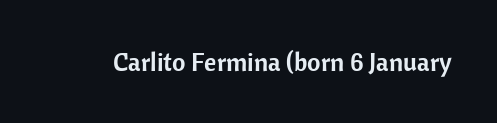
Q: Is the text italic (slanted)? A: No, it is upright.
Q: Is the text underlined? A: No.
Q: Is the spacing between letters normal or unusually wide? A: Normal.
